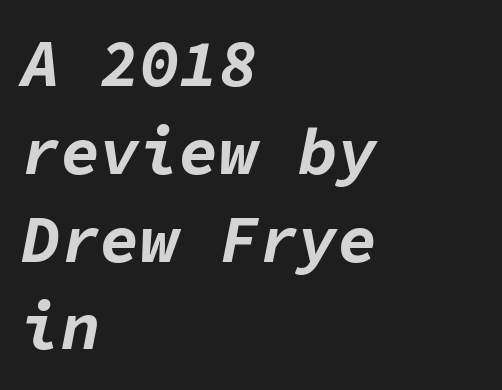
{"italic": "yes", "lean": "right", "slant_degrees": 11, "bold": "yes", "weight": "bold", "width": "normal", "stroke_contrast": "low", "x_height": "medium", "monospaced": "yes", "underline": "no", "align": "left", "line_spacing": "normal", "line_spacing_ratio": 1.33, "letter_spacing": "normal", "letter_spacing_em": 0.0, "glyph_px": 66}
